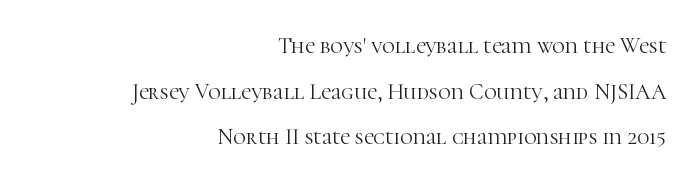
The image shows 22 px text type, upright; set right-aligned, loose line spacing (2.07x), normal letter spacing, not underlined.
